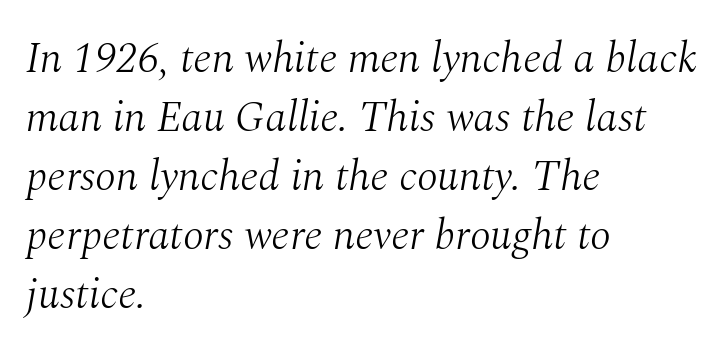
Q: Is the text bold? A: No.
Q: Is the text italic (slanted)? A: Yes, it leans right by about 10 degrees.
Q: Is the typeface a serif or a sans-serif typeface? A: Serif.
Q: Is the text underlined? A: No.
Q: How is the paragraph aligned? A: Left-aligned.
Q: Is the spacing between letters normal or unusually wide? A: Normal.
Q: Is the spacing between lines tight, normal or loose? A: Normal.
Q: Width (condensed, normal, or wide)? A: Normal.
Q: Stroke contrast? A: Medium.
Q: x-height? A: Medium.
Q: Monospaced? A: No.
